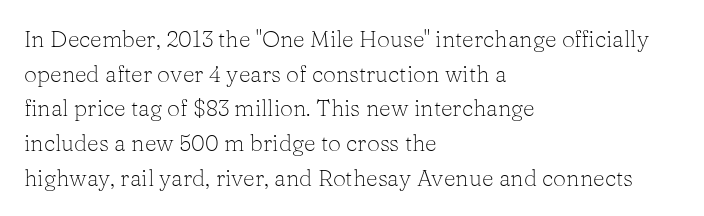
{"italic": "no", "bold": "no", "underline": "no", "align": "left", "line_spacing": "normal", "line_spacing_ratio": 1.51, "letter_spacing": "normal", "letter_spacing_em": 0.0, "glyph_px": 23}
